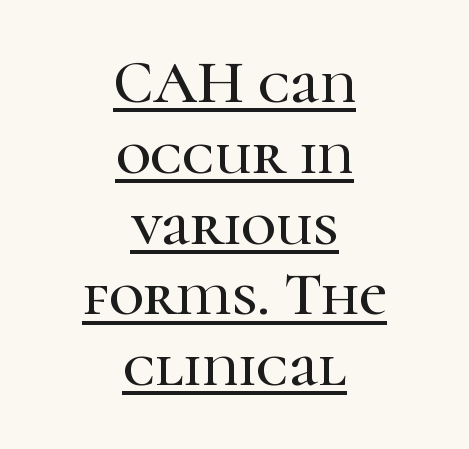
The image shows 61 px serif type, upright; set centered, line spacing 1.16x, normal letter spacing, underlined; high stroke contrast and a medium x-height.
